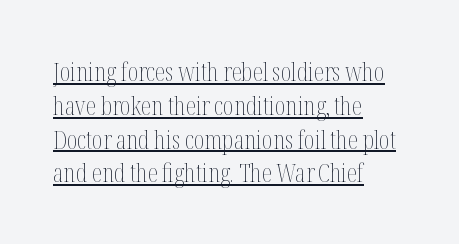
The image shows 26 px text type, upright; set left-aligned, normal line spacing (1.3x), normal letter spacing, underlined.
